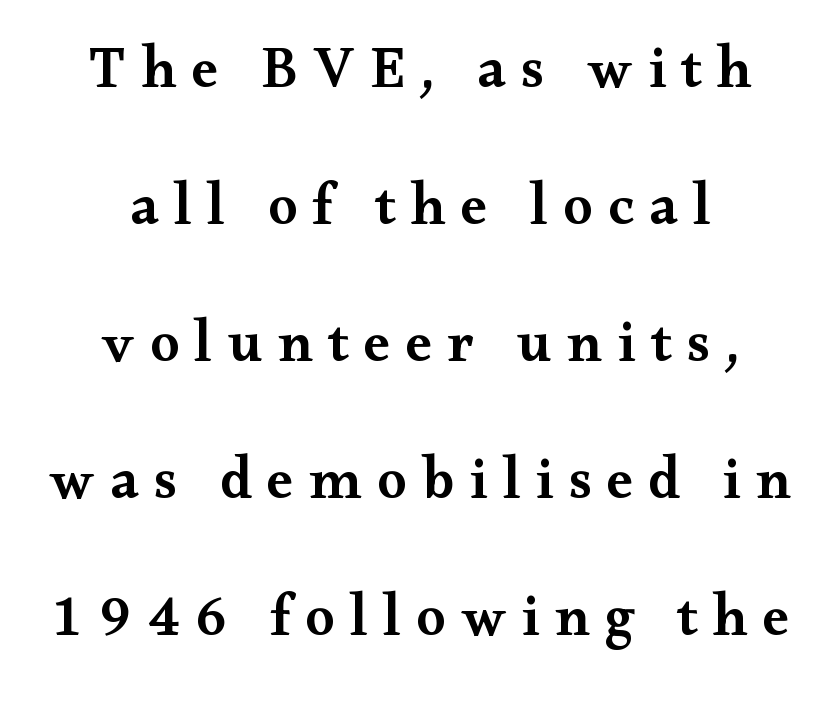
The image shows 59 px semibold, wide serif type, upright; set centered, loose line spacing (2.32x), unusually wide letter spacing (+0.26 em), not underlined; medium stroke contrast and a small x-height.
